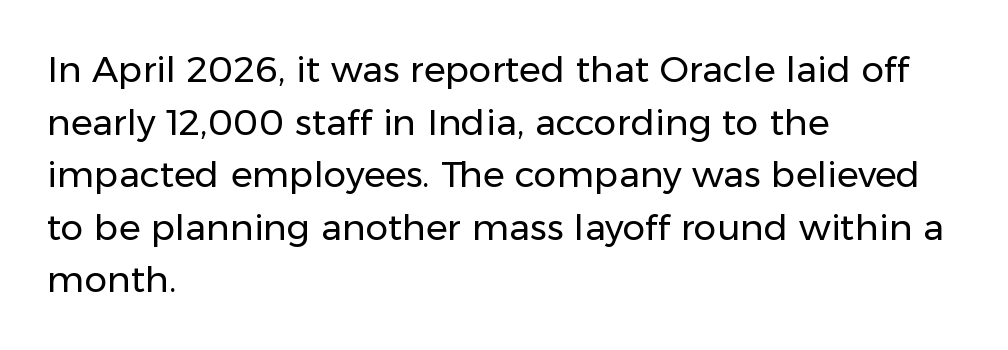
{"serif": "no", "italic": "no", "bold": "no", "weight": "regular", "width": "normal", "stroke_contrast": "low", "x_height": "medium", "monospaced": "no", "underline": "no", "align": "left", "line_spacing": "normal", "line_spacing_ratio": 1.46, "letter_spacing": "normal", "letter_spacing_em": 0.0, "glyph_px": 36}
